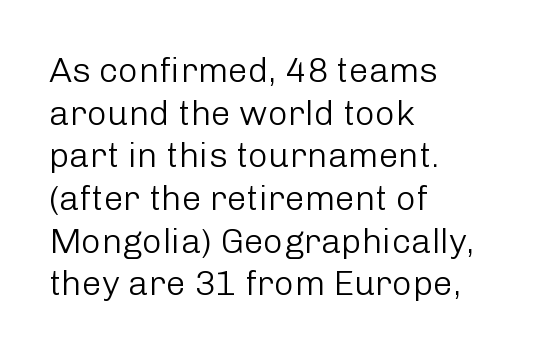
Q: Is the text bold? A: No.
Q: Is the text italic (slanted)? A: No, it is upright.
Q: Is the typeface a serif or a sans-serif typeface? A: Sans-serif.
Q: Is the text underlined? A: No.
Q: How is the paragraph aligned? A: Left-aligned.
Q: Is the spacing between letters normal or unusually wide? A: Normal.
Q: Width (condensed, normal, or wide)? A: Normal.
Q: Stroke contrast? A: Low.
Q: x-height? A: Medium.
Q: Monospaced? A: No.
